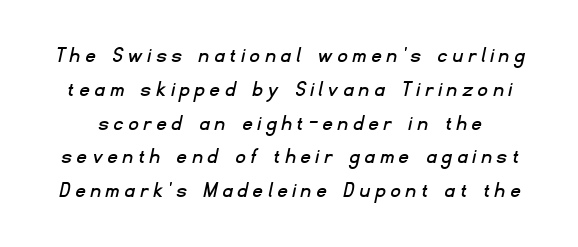
{"underline": "no", "line_spacing": "normal", "line_spacing_ratio": 1.47, "letter_spacing": "wide", "letter_spacing_em": 0.26, "glyph_px": 23}
